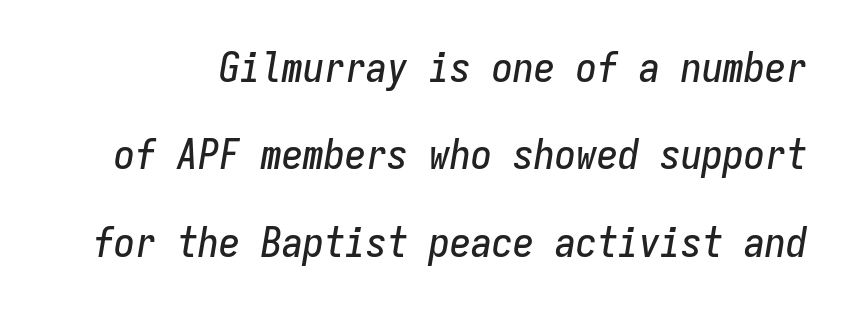
Q: Is the text italic (slanted)? A: Yes, it leans right by about 9 degrees.
Q: Is the text underlined? A: No.
Q: Is the spacing between letters normal or unusually wide? A: Normal.
Q: Is the spacing between lines tight, normal or loose? A: Loose.
Q: Width (condensed, normal, or wide)? A: Condensed.
Q: Stroke contrast? A: Low.
Q: x-height? A: Medium.
Q: Monospaced? A: Yes.
